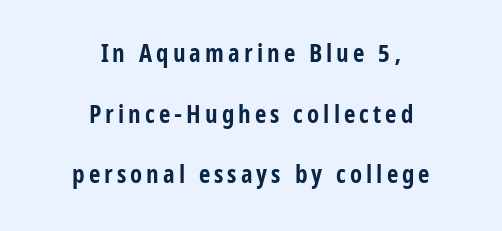
{"italic": "no", "bold": "yes", "underline": "no", "align": "center", "line_spacing": "loose", "line_spacing_ratio": 2.43, "glyph_px": 25}
